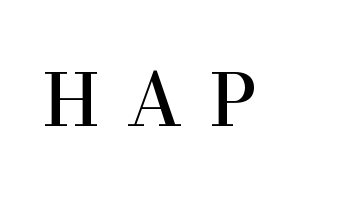
Here the glyphs are tracked loosely, breaking word shapes into spaced letters. A typesetter would call this proportional, since set widths differ per character. Ordinary non-slanted type is in use. The foot of each line stays bare and open. Does the type have serifs? Yes, each stem ends in a small foot.
